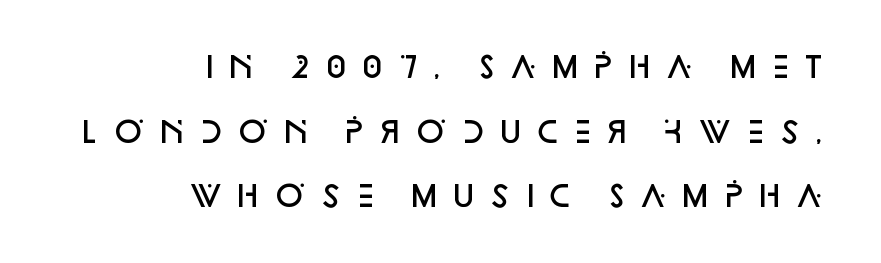
Q: Is the text bold? A: Semi-bold.
Q: Is the text italic (slanted)? A: No, it is upright.
Q: Is the typeface a serif or a sans-serif typeface? A: Sans-serif.
Q: Is the text underlined? A: No.
Q: How is the paragraph aligned? A: Right-aligned.
Q: Is the spacing between letters normal or unusually wide? A: Unusually wide.
Q: Is the spacing between lines tight, normal or loose? A: Loose.
Q: Width (condensed, normal, or wide)? A: Normal.
Q: Stroke contrast? A: Low.
Q: x-height? A: Large.
Q: Monospaced? A: No.
